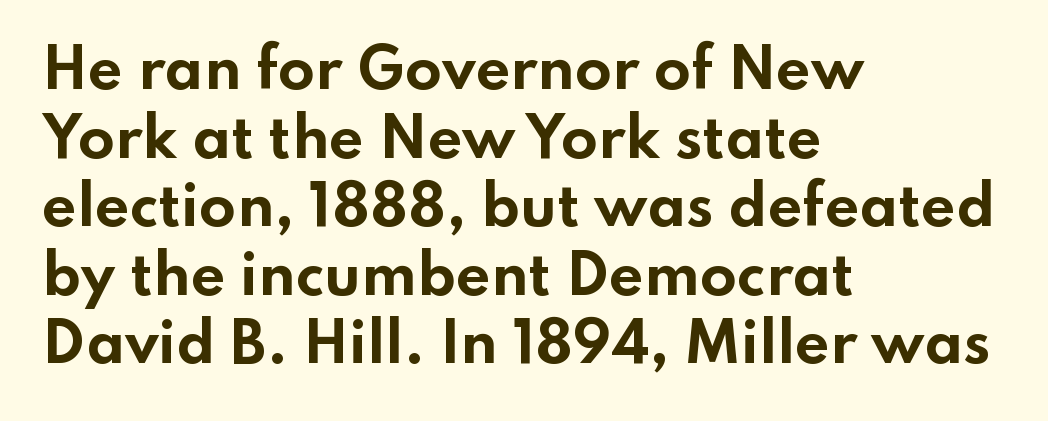
Q: Is the text bold? A: Yes.
Q: Is the text italic (slanted)? A: No, it is upright.
Q: Is the typeface a serif or a sans-serif typeface? A: Sans-serif.
Q: Is the text underlined? A: No.
Q: How is the paragraph aligned? A: Left-aligned.
Q: Is the spacing between letters normal or unusually wide? A: Normal.
Q: Is the spacing between lines tight, normal or loose? A: Normal.
Q: Width (condensed, normal, or wide)? A: Wide.
Q: Stroke contrast? A: Low.
Q: x-height? A: Small.
Q: Monospaced? A: No.
